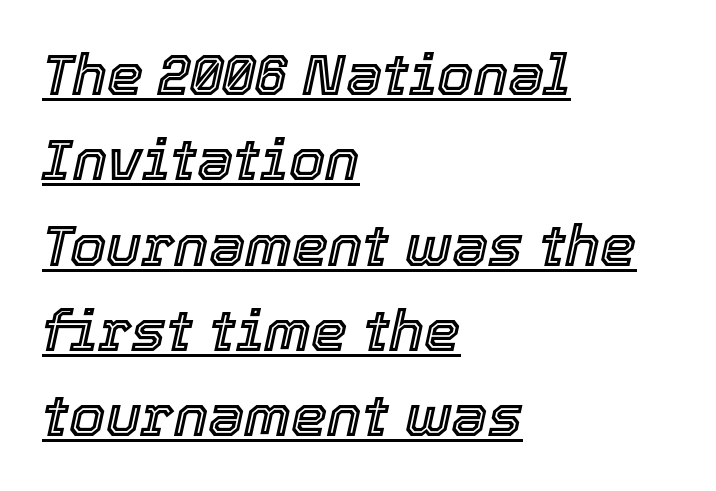
The image shows 58 px text type, italic (leaning right); set left-aligned, normal line spacing (1.47x), normal letter spacing, underlined; a medium x-height.
